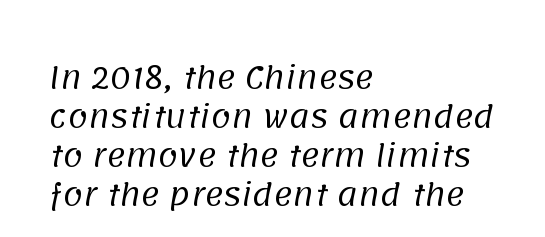
The image shows 29 px regular-weight sans-serif type; set left-aligned, normal line spacing (1.35x), normal letter spacing, not underlined; low stroke contrast and a large x-height.
